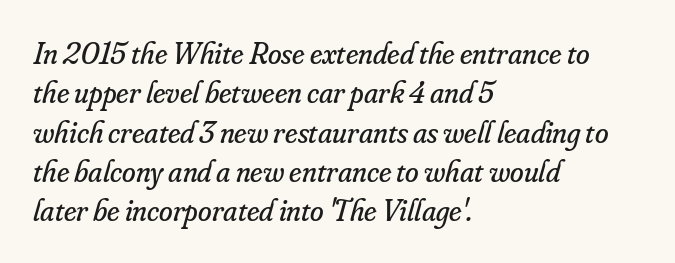
{"serif": "yes", "italic": "yes", "lean": "right", "slant_degrees": 16, "bold": "no", "weight": "regular", "width": "normal", "stroke_contrast": "low", "x_height": "small", "monospaced": "no", "underline": "no", "align": "left", "line_spacing": "normal", "line_spacing_ratio": 1.27, "letter_spacing": "normal", "letter_spacing_em": 0.0, "glyph_px": 31}
